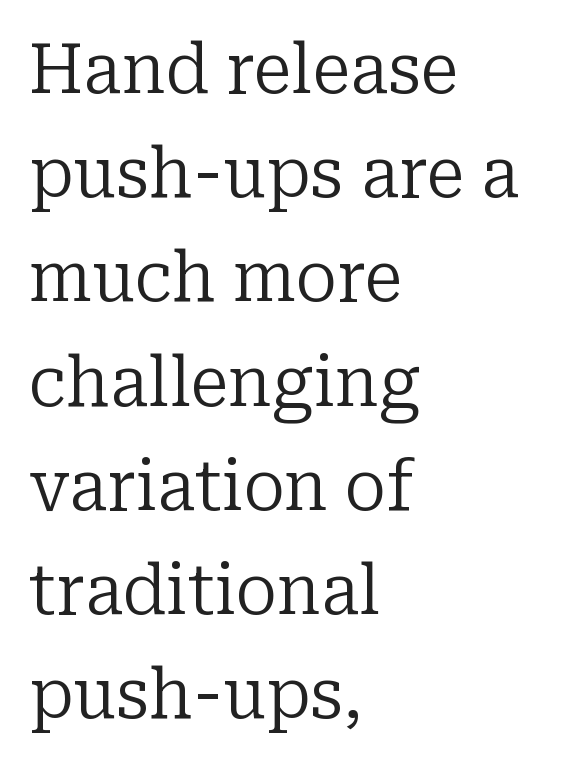
Q: Is the text bold? A: No.
Q: Is the text italic (slanted)? A: No, it is upright.
Q: Is the typeface a serif or a sans-serif typeface? A: Serif.
Q: Is the text underlined? A: No.
Q: How is the paragraph aligned? A: Left-aligned.
Q: Is the spacing between letters normal or unusually wide? A: Normal.
Q: Is the spacing between lines tight, normal or loose? A: Normal.
Q: Width (condensed, normal, or wide)? A: Normal.
Q: Stroke contrast? A: Low.
Q: x-height? A: Medium.
Q: Monospaced? A: No.
